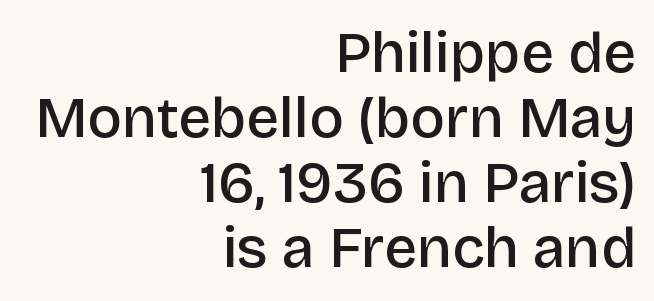
Varying glyph widths throughout — classic text-font behaviour. Quick note: underline off. Between one letter and the next there's only the usual sliver of space. The rendering uses a small line-height, squeezing the rows. A somewhat darkened texture: the type is semibold rather than bold.
